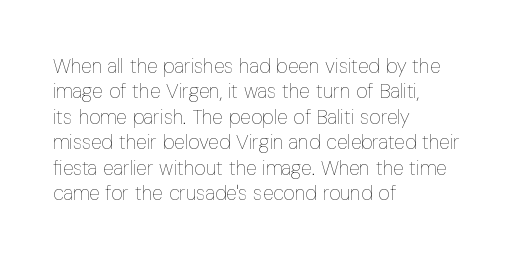
{"italic": "no", "bold": "no", "underline": "no", "align": "left", "line_spacing": "normal", "line_spacing_ratio": 1.27, "letter_spacing": "normal", "letter_spacing_em": 0.0, "glyph_px": 20}
